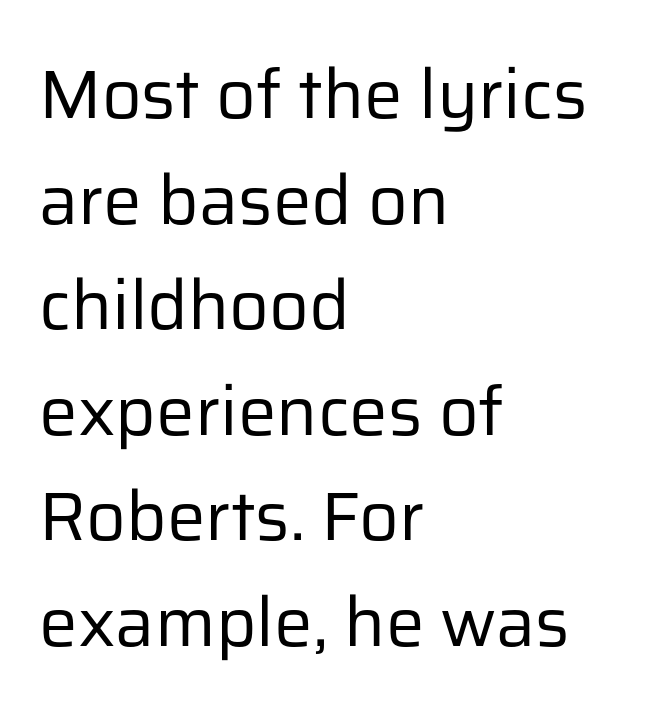
Q: Is the text bold? A: No.
Q: Is the text italic (slanted)? A: No, it is upright.
Q: Is the typeface a serif or a sans-serif typeface? A: Sans-serif.
Q: Is the text underlined? A: No.
Q: How is the paragraph aligned? A: Left-aligned.
Q: Is the spacing between letters normal or unusually wide? A: Normal.
Q: Is the spacing between lines tight, normal or loose? A: Normal.
Q: Width (condensed, normal, or wide)? A: Normal.
Q: Stroke contrast? A: Low.
Q: x-height? A: Medium.
Q: Monospaced? A: No.
